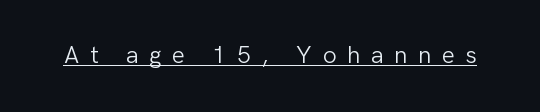
Q: Is the text bold? A: No.
Q: Is the text italic (slanted)? A: No, it is upright.
Q: Is the text underlined? A: Yes.
Q: Is the spacing between letters normal or unusually wide? A: Unusually wide.
